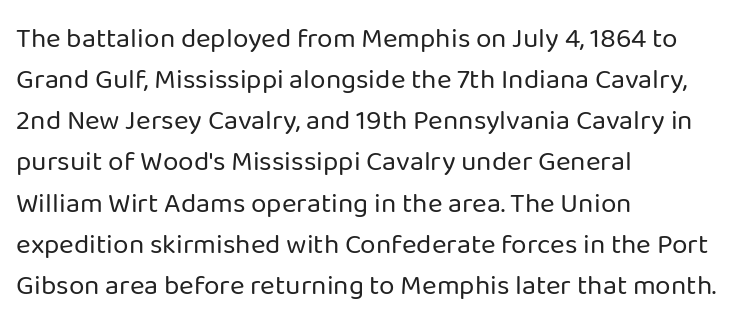
The rag falls on the right side of this text block. Letters rest on an invisible, unmarked baseline. This is roman type, the default non-slanted kind. Compared with typical body copy, the letter spacing here is the same.
